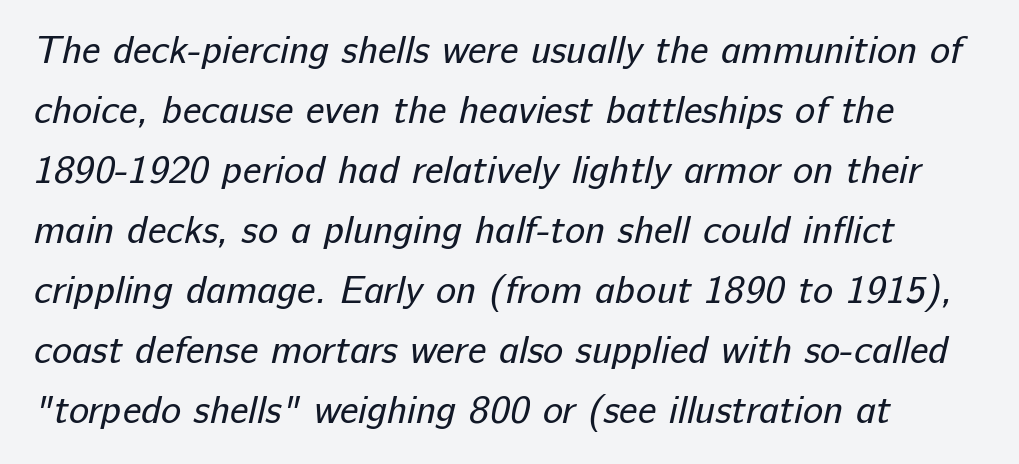
{"serif": "no", "bold": "no", "weight": "regular", "width": "normal", "stroke_contrast": "low", "x_height": "medium", "monospaced": "no", "underline": "no", "align": "left", "line_spacing": "normal", "line_spacing_ratio": 1.58, "letter_spacing": "normal", "letter_spacing_em": 0.0, "glyph_px": 38}
